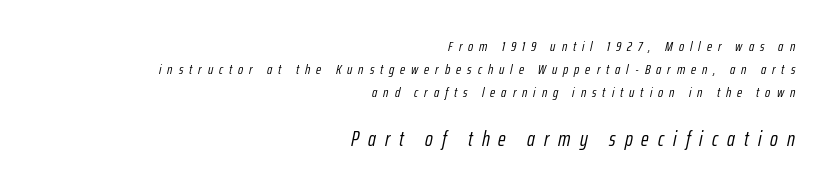
Q: Is the text bold? A: No.
Q: Is the text italic (slanted)? A: Yes, it leans right by about 12 degrees.
Q: Is the text underlined? A: No.
Q: How is the paragraph aligned? A: Right-aligned.
Q: Is the spacing between letters normal or unusually wide? A: Unusually wide.
Q: Is the spacing between lines tight, normal or loose? A: Normal.
Q: Which block of text is set in a larger size, the first (top) or the second (bottom)? A: The second (bottom) one.
